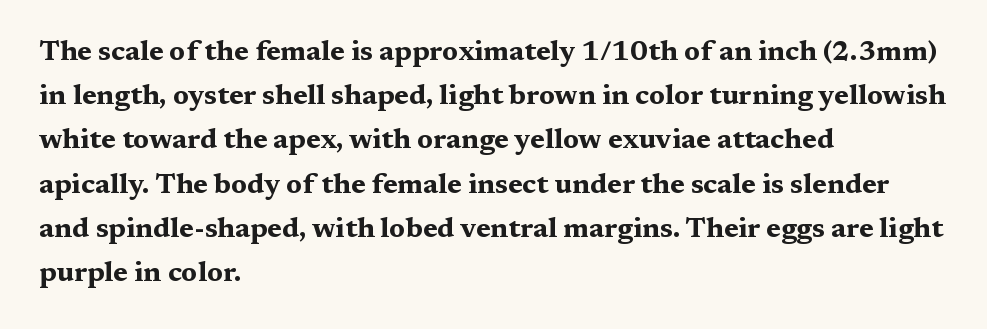
Typographic density is high because the face is bold. Posture: upright roman. Each row of text sits above clean, open space. The face used here is seriffed, in the tradition of book romans. The passage shown has conventional tracking throughout.
